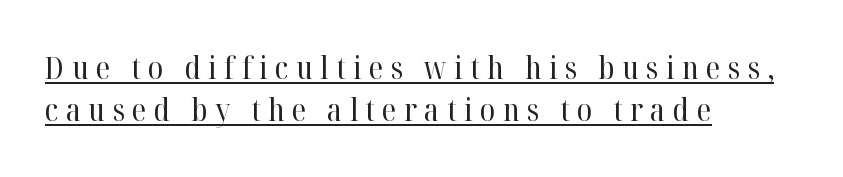
Does the type have serifs? Yes, each stem ends in a small foot. A typesetter would call this leading conventional body-copy spacing. These characters rest on top of a visible drawn line. The letterforms stand isolated, each surrounded by extra space. Posture: upright roman. The strokes carry an ordinary text weight at most.
